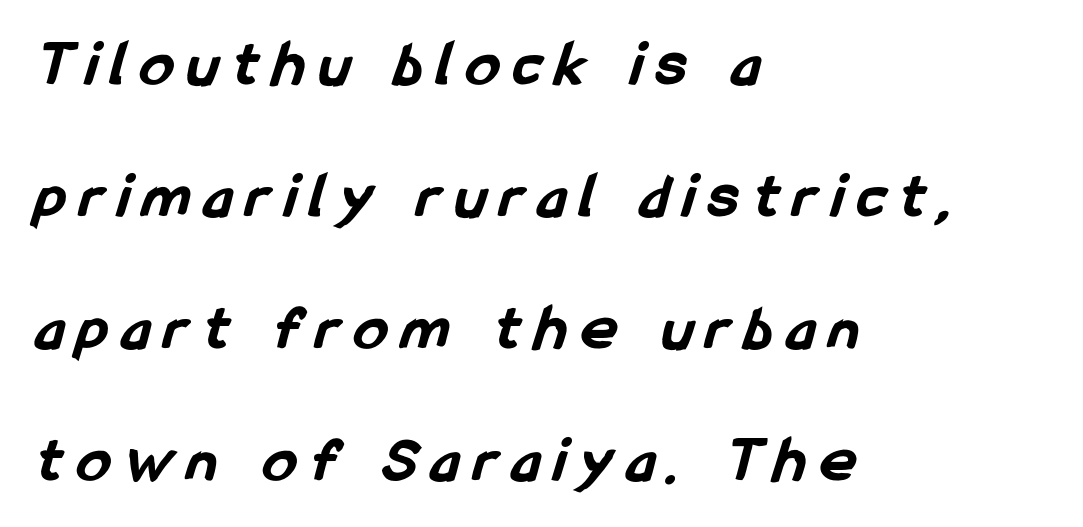
In CSS terms this would be text-align: left. The letters are bold, with thick, heavy strokes. The face used here is a sans, in the tradition of grotesques and geometrics. These lines are rendered in a variable-pitch font. Tracking value appears strongly positive — letters spread wide. Type without underlining.
